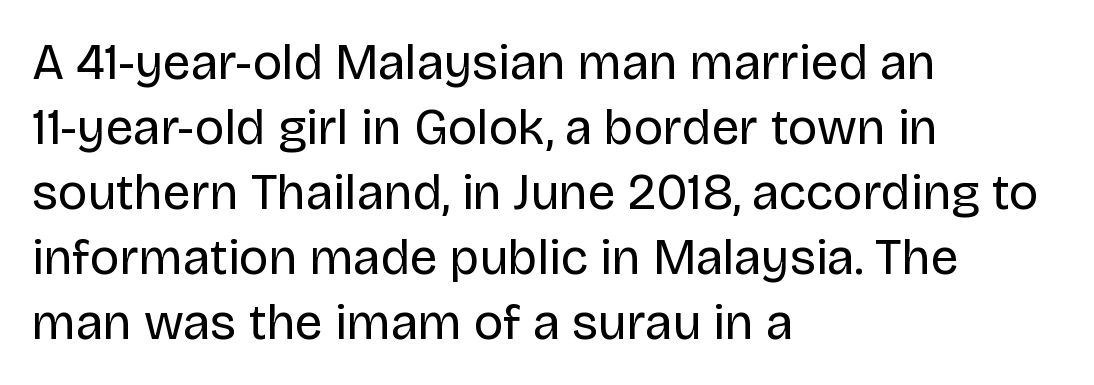
The image shows 50 px regular-weight sans-serif type, upright; set left-aligned, normal line spacing (1.3x), normal letter spacing, not underlined; low stroke contrast and a large x-height.
